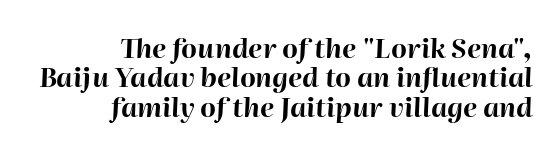
Q: Is the text bold? A: Yes.
Q: Is the text italic (slanted)? A: Yes, it leans right by about 2 degrees.
Q: Is the text underlined? A: No.
Q: How is the paragraph aligned? A: Right-aligned.
Q: Is the spacing between letters normal or unusually wide? A: Normal.
Q: Is the spacing between lines tight, normal or loose? A: Tight.
